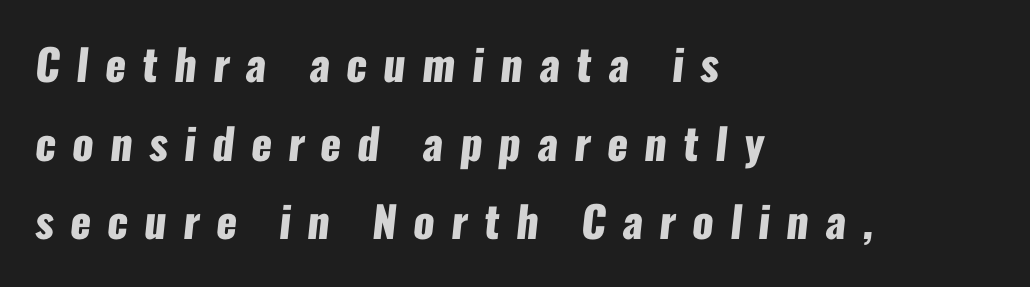
{"serif": "no", "bold": "yes", "weight": "heavy", "width": "condensed", "stroke_contrast": "low", "x_height": "medium", "monospaced": "no", "underline": "no", "align": "left", "line_spacing_ratio": 1.83, "letter_spacing": "wide", "letter_spacing_em": 0.38, "glyph_px": 43}
